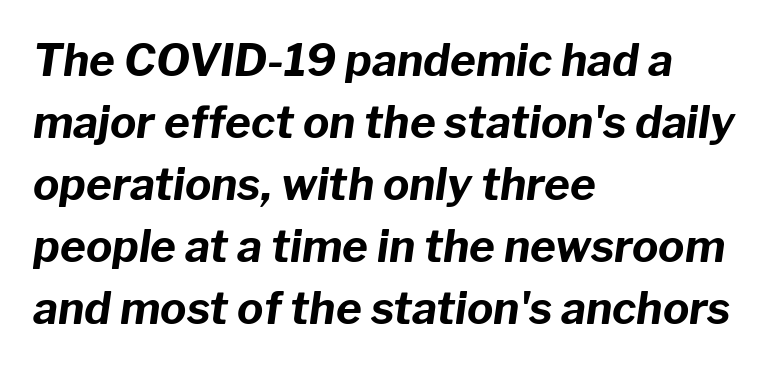
The image shows 44 px bold type, italic (leaning right); set left-aligned, normal line spacing (1.41x), normal letter spacing, not underlined; low stroke contrast and a medium x-height.
